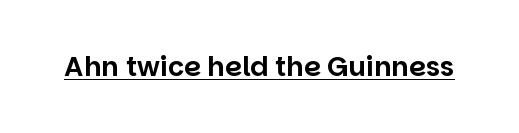
{"italic": "no", "underline": "yes", "letter_spacing": "normal", "letter_spacing_em": 0.0, "glyph_px": 27}
